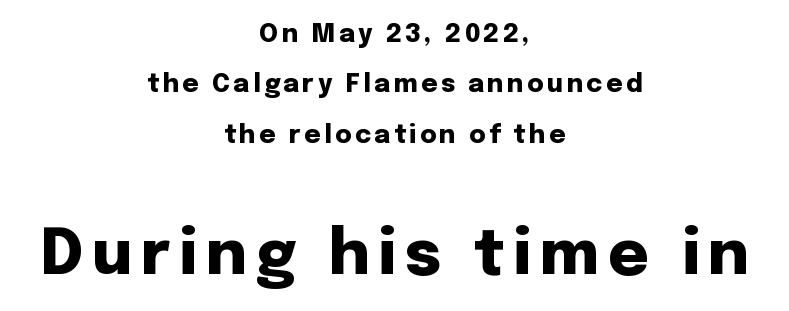
Q: Is the text bold? A: Yes.
Q: Is the text italic (slanted)? A: No, it is upright.
Q: Is the typeface a serif or a sans-serif typeface? A: Sans-serif.
Q: Is the text underlined? A: No.
Q: How is the paragraph aligned? A: Centered.
Q: Is the spacing between lines tight, normal or loose? A: Loose.
Q: Which block of text is set in a larger size, the first (top) or the second (bottom)? A: The second (bottom) one.
Q: Width (condensed, normal, or wide)? A: Normal.
Q: Stroke contrast? A: Low.
Q: x-height? A: Medium.
Q: Monospaced? A: No.
